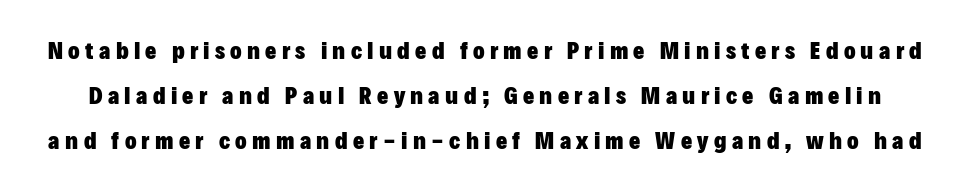
{"italic": "no", "bold": "yes", "underline": "no", "line_spacing_ratio": 1.87, "letter_spacing": "wide", "letter_spacing_em": 0.22, "glyph_px": 24}
